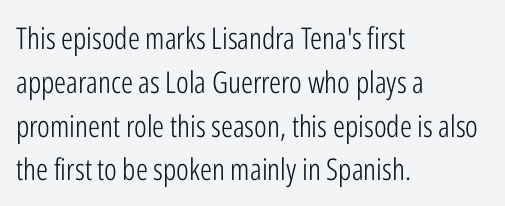
Do the characters align in a grid? No, the font is proportional. Bare-footed words on every line. Counters stay open thanks to moderate or lighter strokes. Notice how descenders clear the ascenders below comfortably — that's standard leading.
